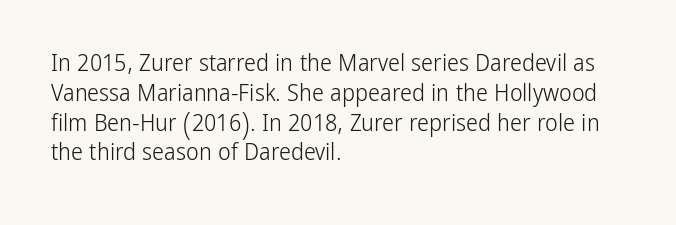
Q: Is the text bold? A: No.
Q: Is the text italic (slanted)? A: No, it is upright.
Q: Is the text underlined? A: No.
Q: How is the paragraph aligned? A: Left-aligned.
Q: Is the spacing between letters normal or unusually wide? A: Normal.
